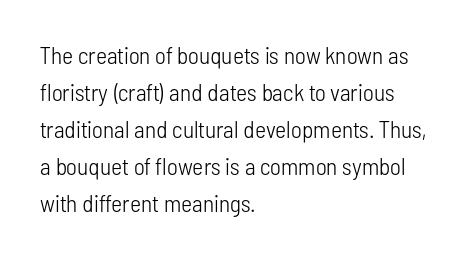
The image shows 24 px text type, upright; set left-aligned, normal line spacing (1.54x), normal letter spacing, not underlined.
